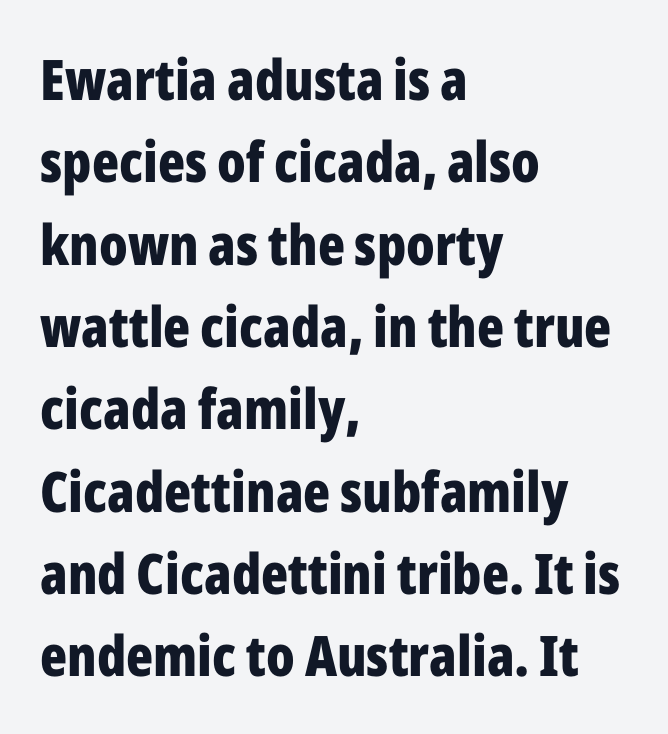
The image shows 56 px bold, condensed sans-serif type, upright; set left-aligned, normal line spacing (1.47x), normal letter spacing, not underlined; low stroke contrast and a medium x-height.
